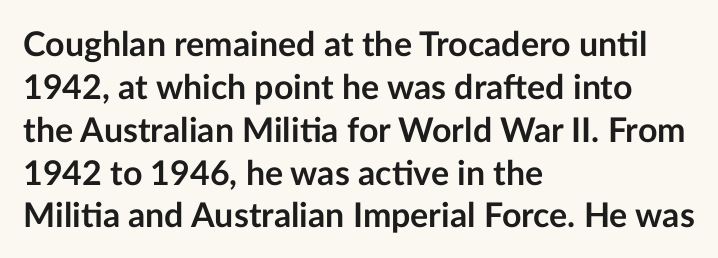
Reading down the block, your eye returns to a fixed left position each line. These lines sit exactly where default settings would place them. Look at the bottom of the vertical strokes: they stop flat, with no serifs. These lines carry a lot of weight — the face is fully bold.
